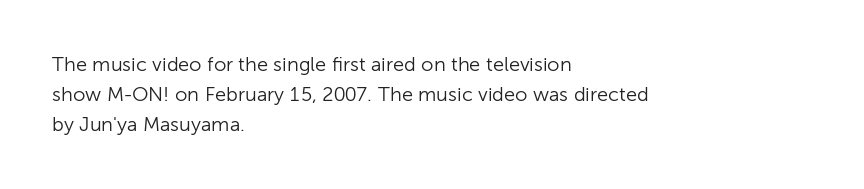
Q: Is the text bold? A: No.
Q: Is the text italic (slanted)? A: No, it is upright.
Q: Is the text underlined? A: No.
Q: How is the paragraph aligned? A: Left-aligned.
Q: Is the spacing between letters normal or unusually wide? A: Normal.
Q: Is the spacing between lines tight, normal or loose? A: Normal.
